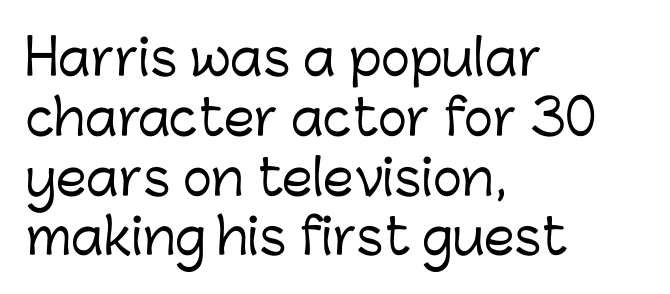
Q: Is the text italic (slanted)? A: No, it is upright.
Q: Is the typeface a serif or a sans-serif typeface? A: Sans-serif.
Q: Is the text underlined? A: No.
Q: How is the paragraph aligned? A: Left-aligned.
Q: Is the spacing between letters normal or unusually wide? A: Normal.
Q: Width (condensed, normal, or wide)? A: Normal.
Q: Stroke contrast? A: Low.
Q: x-height? A: Medium.
Q: Monospaced? A: No.
